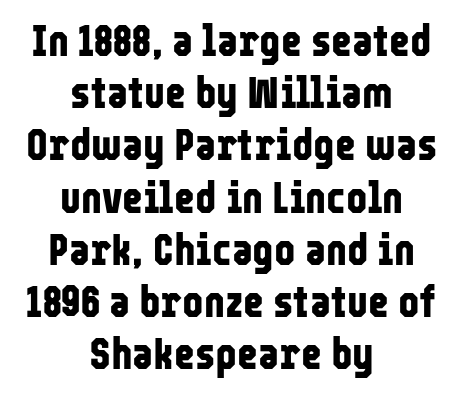
Q: Is the text bold? A: Yes.
Q: Is the text italic (slanted)? A: No, it is upright.
Q: Is the typeface a serif or a sans-serif typeface? A: Sans-serif.
Q: Is the text underlined? A: No.
Q: How is the paragraph aligned? A: Centered.
Q: Is the spacing between letters normal or unusually wide? A: Normal.
Q: Width (condensed, normal, or wide)? A: Condensed.
Q: Stroke contrast? A: Low.
Q: x-height? A: Medium.
Q: Monospaced? A: No.
